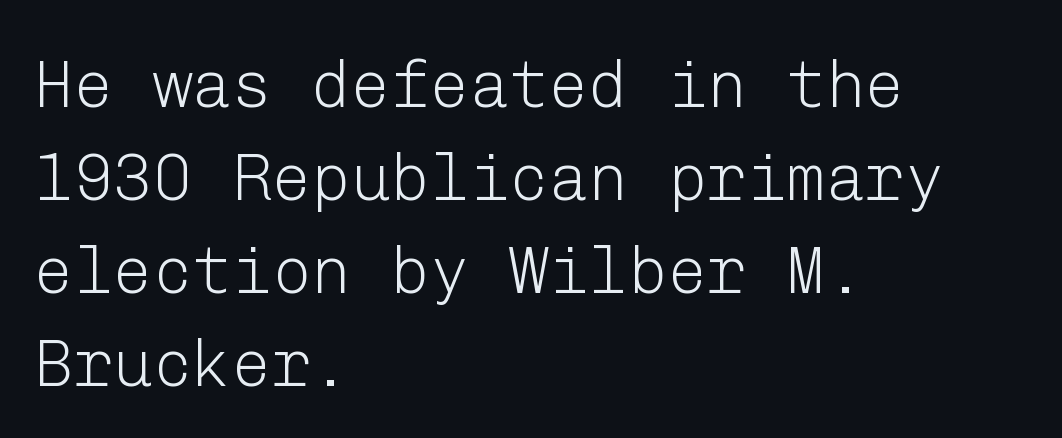
The image shows 66 px light sans-serif type, upright; set left-aligned, normal line spacing (1.41x), normal letter spacing, not underlined; low stroke contrast and a medium x-height.
